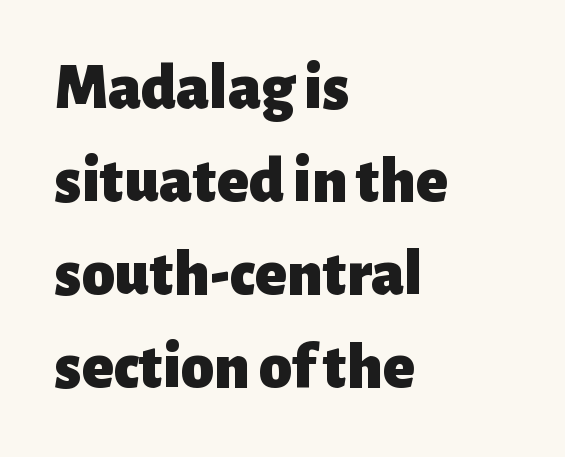
Typographically, this falls in the sans-serif category. Does extra space separate the letters? No, they use regular spacing. Is the type bold? Yes — the strokes are clearly thick and heavy. Where is the straight margin? On the left.
